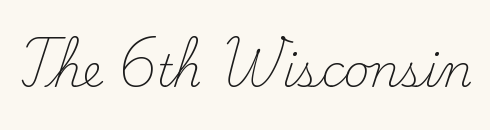
{"serif": "yes", "bold": "no", "weight": "light", "width": "normal", "stroke_contrast": "low", "x_height": "small", "monospaced": "no", "underline": "no", "letter_spacing": "normal", "letter_spacing_em": 0.0, "glyph_px": 44}
